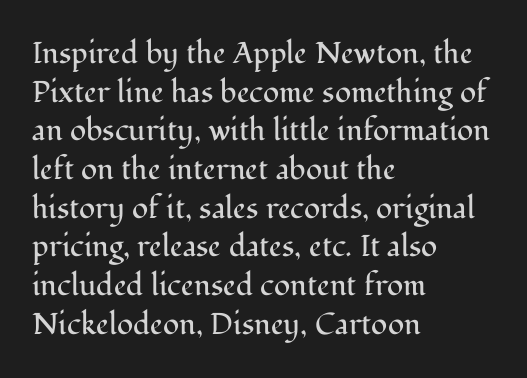
Q: Is the text bold? A: No.
Q: Is the text italic (slanted)? A: No, it is upright.
Q: Is the typeface a serif or a sans-serif typeface? A: Serif.
Q: Is the text underlined? A: No.
Q: How is the paragraph aligned? A: Left-aligned.
Q: Is the spacing between letters normal or unusually wide? A: Normal.
Q: Is the spacing between lines tight, normal or loose? A: Normal.
Q: Width (condensed, normal, or wide)? A: Normal.
Q: Stroke contrast? A: Medium.
Q: x-height? A: Medium.
Q: Monospaced? A: No.
